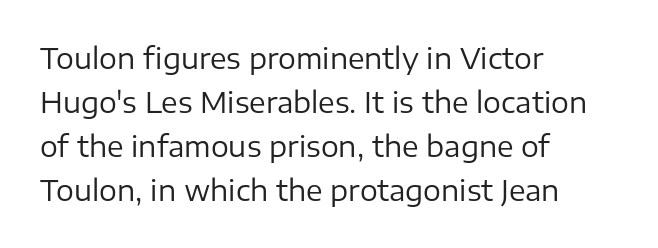
Q: Is the text bold? A: No.
Q: Is the text italic (slanted)? A: No, it is upright.
Q: Is the typeface a serif or a sans-serif typeface? A: Sans-serif.
Q: Is the text underlined? A: No.
Q: How is the paragraph aligned? A: Left-aligned.
Q: Is the spacing between letters normal or unusually wide? A: Normal.
Q: Is the spacing between lines tight, normal or loose? A: Normal.
Q: Width (condensed, normal, or wide)? A: Normal.
Q: Stroke contrast? A: Low.
Q: x-height? A: Medium.
Q: Monospaced? A: No.
